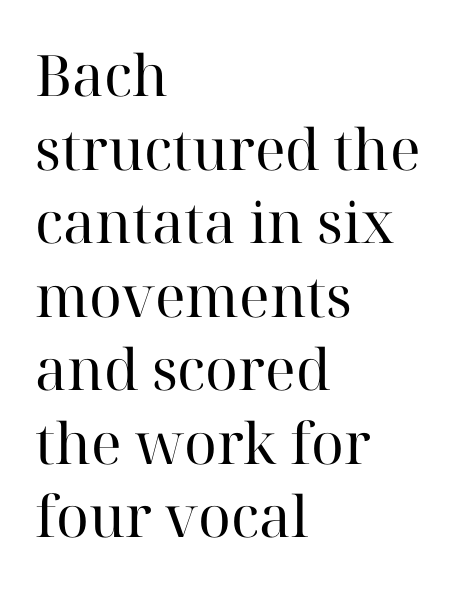
A classic flush-left, rag-right setting is used for this passage. The typeface chosen for these lines features serifs. Short note: letters normally spaced. If you drew a line through each stem, it would be perfectly vertical. Regular leading.
